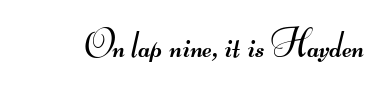
Q: Is the text bold? A: No.
Q: Is the typeface a serif or a sans-serif typeface? A: Sans-serif.
Q: Is the text underlined? A: No.
Q: Is the spacing between letters normal or unusually wide? A: Normal.
Q: Width (condensed, normal, or wide)? A: Wide.
Q: Stroke contrast? A: Medium.
Q: Monospaced? A: No.
